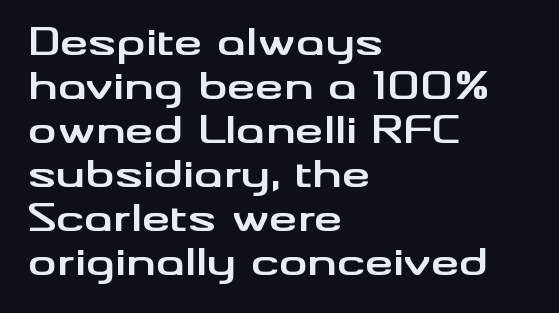
Compared with an ordinary text face, these strokes are far heavier — a full bold. All the whitespace from short lines collects on the right. Underline: absent. Here the designer chose a conventional face with non-uniform glyph widths. Tracking value appears to be zero — textbook default spacing. Observe the absence of serifs on each vertical stroke in this sample.
